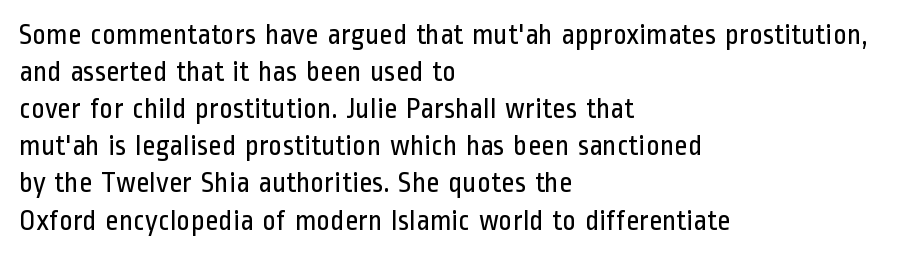
{"serif": "no", "italic": "no", "bold": "no", "weight": "regular", "width": "condensed", "stroke_contrast": "low", "x_height": "medium", "monospaced": "no", "underline": "no", "align": "left", "line_spacing": "normal", "line_spacing_ratio": 1.28, "letter_spacing": "normal", "letter_spacing_em": 0.0, "glyph_px": 29}
